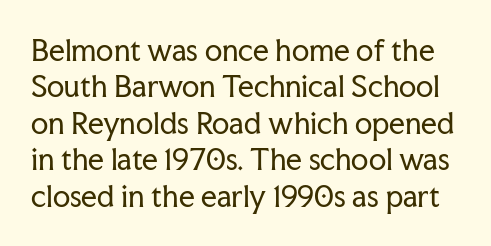
{"serif": "yes", "italic": "no", "bold": "no", "weight": "regular", "width": "normal", "stroke_contrast": "low", "x_height": "medium", "monospaced": "no", "underline": "no", "line_spacing": "normal", "line_spacing_ratio": 1.3, "letter_spacing": "normal", "letter_spacing_em": 0.0, "glyph_px": 28}
